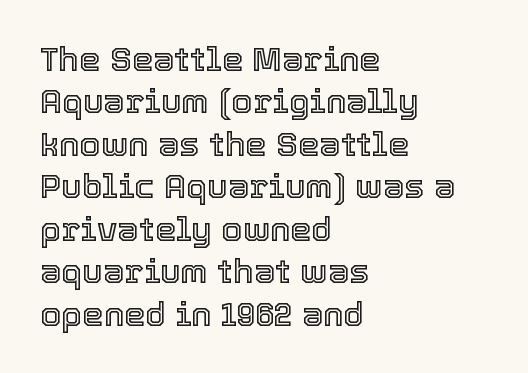
Horizontally, the lines are justified to the leading edge only. The rows are spaced the way most documents space them. Each letter keeps its own natural width here, so spacing adapts to shape. In terms of letterspacing, this is plain default setting. Posture: straight, roman, zero tilt. The words here are not underlined.
